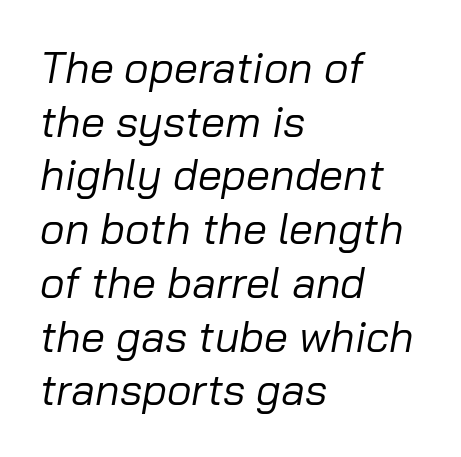
The image shows 43 px regular-weight type, italic (leaning right); set left-aligned, normal line spacing (1.25x), normal letter spacing, not underlined; low stroke contrast and a medium x-height.
